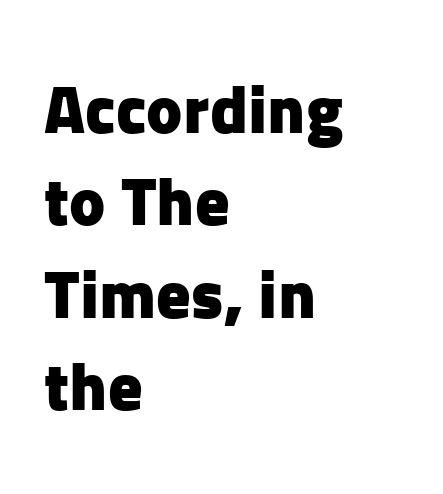
In CSS terms this would be text-align: left. The line-height multiplier appears to be the usual default. Typesetter's note: full bold, strokes at maximum text heaviness. Observe the ordinary spacing: letters are neighbours, not strangers. The glyphs are unaccompanied by any horizontal stroke below them.
